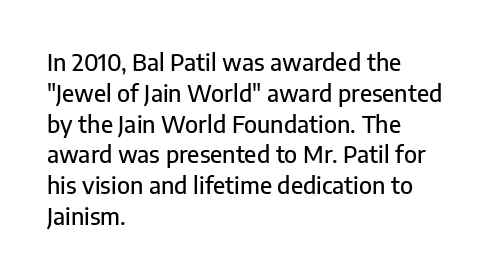
The image shows 23 px text type, upright; set left-aligned, normal line spacing (1.34x), normal letter spacing, not underlined.
